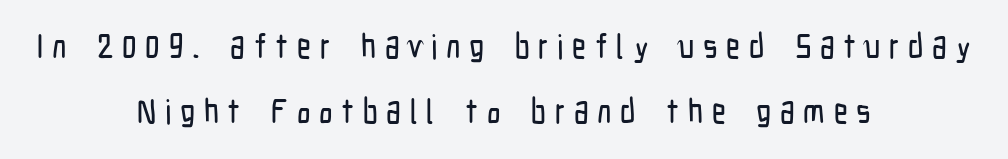
Q: Is the text italic (slanted)? A: No, it is upright.
Q: Is the typeface a serif or a sans-serif typeface? A: Sans-serif.
Q: Is the text underlined? A: No.
Q: How is the paragraph aligned? A: Centered.
Q: Is the spacing between letters normal or unusually wide? A: Unusually wide.
Q: Is the spacing between lines tight, normal or loose? A: Loose.
Q: Width (condensed, normal, or wide)? A: Condensed.
Q: Stroke contrast? A: Low.
Q: x-height? A: Medium.
Q: Monospaced? A: No.
